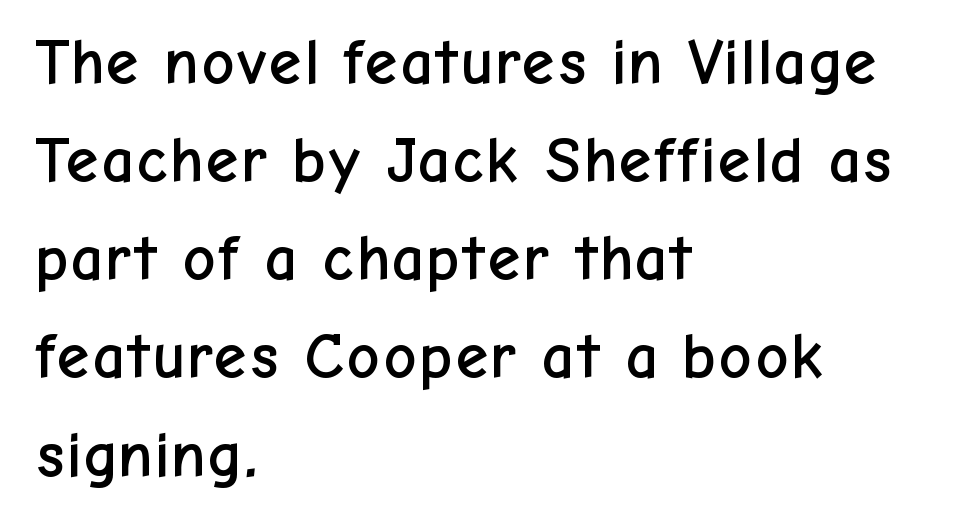
The image shows 65 px sans-serif type, upright; set left-aligned, normal line spacing (1.51x), normal letter spacing, not underlined; low stroke contrast and a medium x-height.
